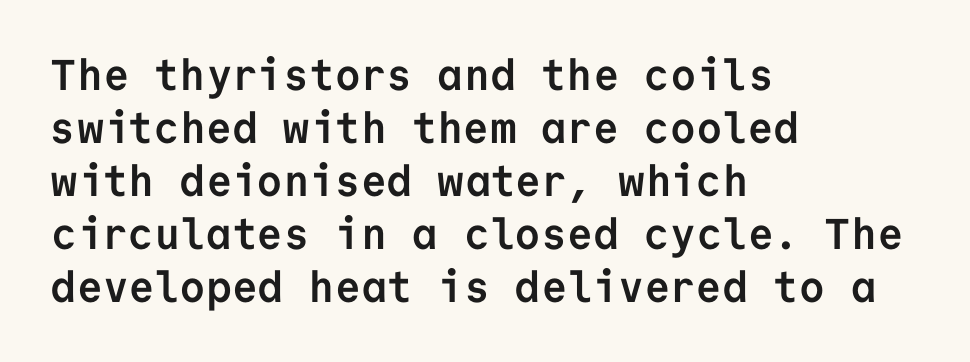
The image shows 43 px semibold sans-serif type, upright, monospaced; set left-aligned, line spacing 1.23x, normal letter spacing, not underlined; low stroke contrast and a medium x-height.
